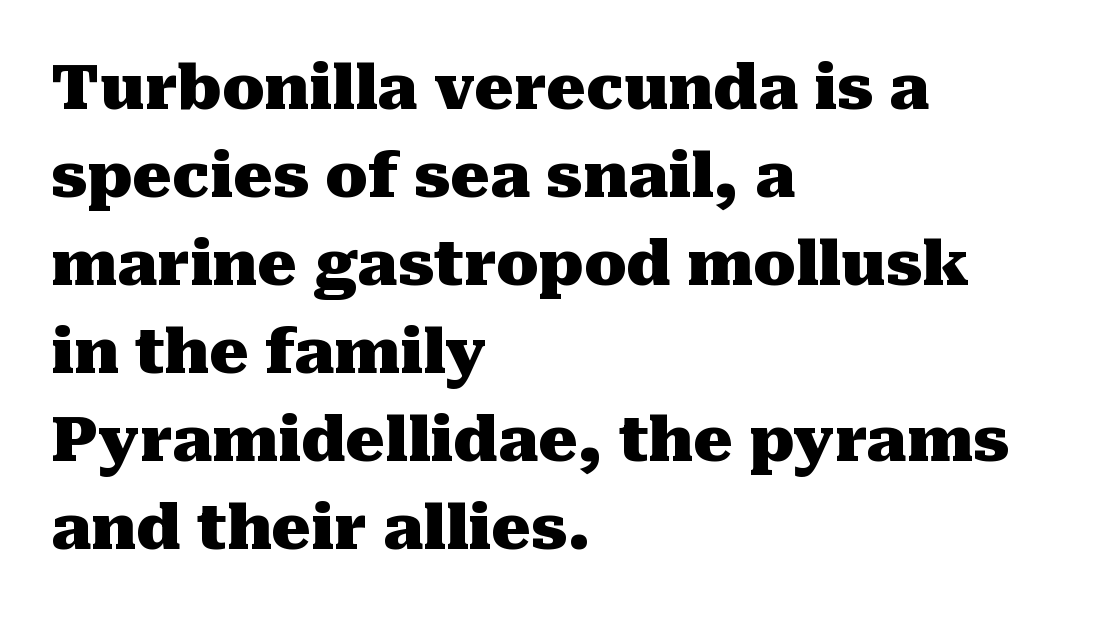
The image shows 62 px heavy serif type, upright; set left-aligned, normal line spacing (1.42x), normal letter spacing, not underlined; medium stroke contrast and a medium x-height.
